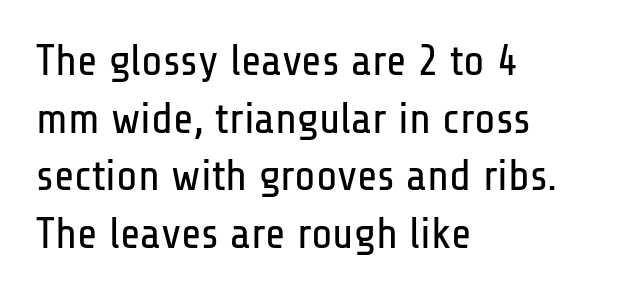
{"serif": "no", "italic": "no", "bold": "no", "weight": "regular", "width": "condensed", "stroke_contrast": "low", "x_height": "medium", "monospaced": "no", "underline": "no", "align": "left", "line_spacing": "normal", "line_spacing_ratio": 1.31, "letter_spacing": "normal", "letter_spacing_em": 0.0, "glyph_px": 44}
